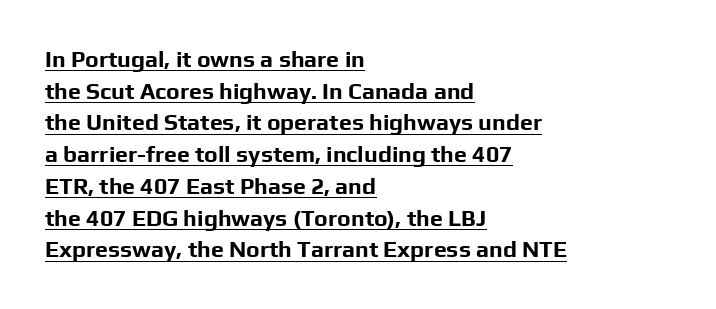
{"italic": "no", "bold": "yes", "underline": "yes", "align": "left", "line_spacing": "normal", "line_spacing_ratio": 1.38, "letter_spacing": "normal", "letter_spacing_em": 0.0, "glyph_px": 23}
